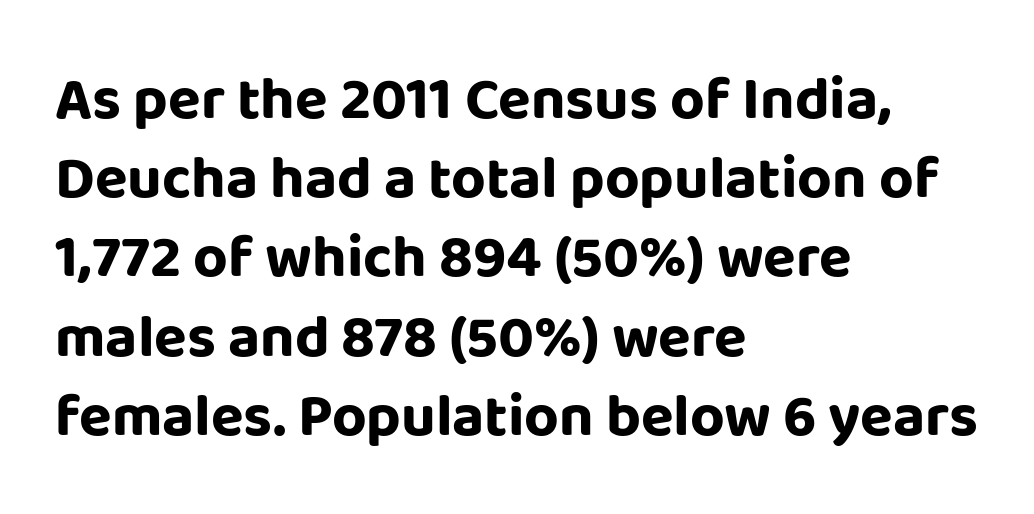
Q: Is the text bold? A: Yes.
Q: Is the text italic (slanted)? A: No, it is upright.
Q: Is the typeface a serif or a sans-serif typeface? A: Sans-serif.
Q: Is the text underlined? A: No.
Q: How is the paragraph aligned? A: Left-aligned.
Q: Is the spacing between letters normal or unusually wide? A: Normal.
Q: Is the spacing between lines tight, normal or loose? A: Normal.
Q: Width (condensed, normal, or wide)? A: Normal.
Q: Stroke contrast? A: Low.
Q: x-height? A: Large.
Q: Monospaced? A: No.
